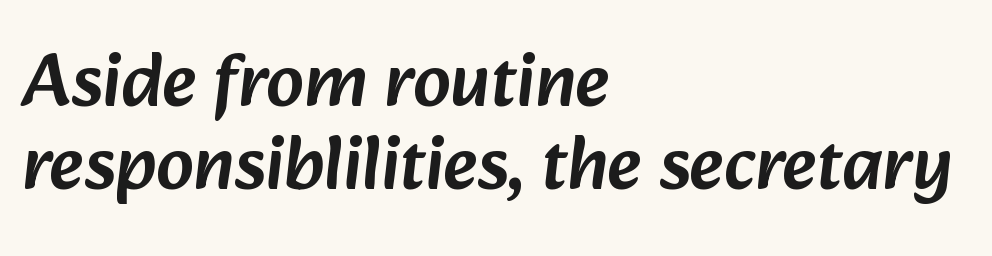
Q: Is the typeface a serif or a sans-serif typeface? A: Sans-serif.
Q: Is the text underlined? A: No.
Q: How is the paragraph aligned? A: Left-aligned.
Q: Is the spacing between letters normal or unusually wide? A: Normal.
Q: Is the spacing between lines tight, normal or loose? A: Tight.
Q: Width (condensed, normal, or wide)? A: Normal.
Q: Stroke contrast? A: Low.
Q: x-height? A: Medium.
Q: Monospaced? A: No.
